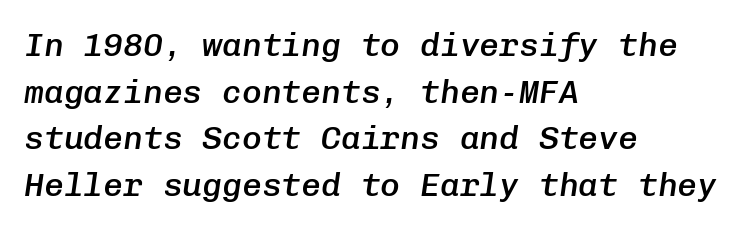
{"italic": "yes", "lean": "right", "slant_degrees": 8, "bold": "semi", "weight": "semibold", "width": "normal", "stroke_contrast": "low", "x_height": "medium", "monospaced": "yes", "underline": "no", "align": "left", "line_spacing": "normal", "line_spacing_ratio": 1.41, "letter_spacing": "normal", "letter_spacing_em": 0.0, "glyph_px": 33}
